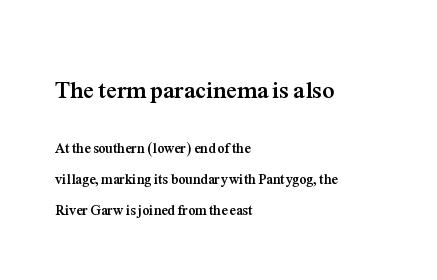
Notice how thick the strokes are: this is what a full bold looks like. Upright lettering throughout. The foot of each line stays bare and open. Regarding leading, the lines here are spaced well apart.
